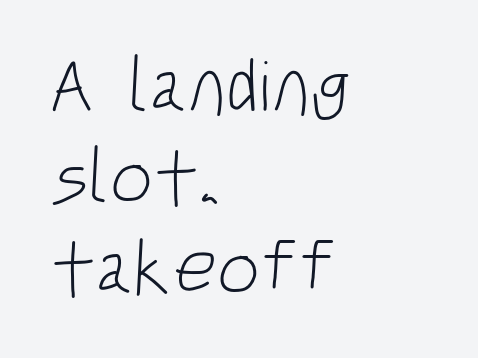
Q: Is the text bold? A: No.
Q: Is the typeface a serif or a sans-serif typeface? A: Sans-serif.
Q: Is the text underlined? A: No.
Q: How is the paragraph aligned? A: Left-aligned.
Q: Is the spacing between letters normal or unusually wide? A: Normal.
Q: Width (condensed, normal, or wide)? A: Condensed.
Q: Stroke contrast? A: Low.
Q: x-height? A: Large.
Q: Monospaced? A: No.
